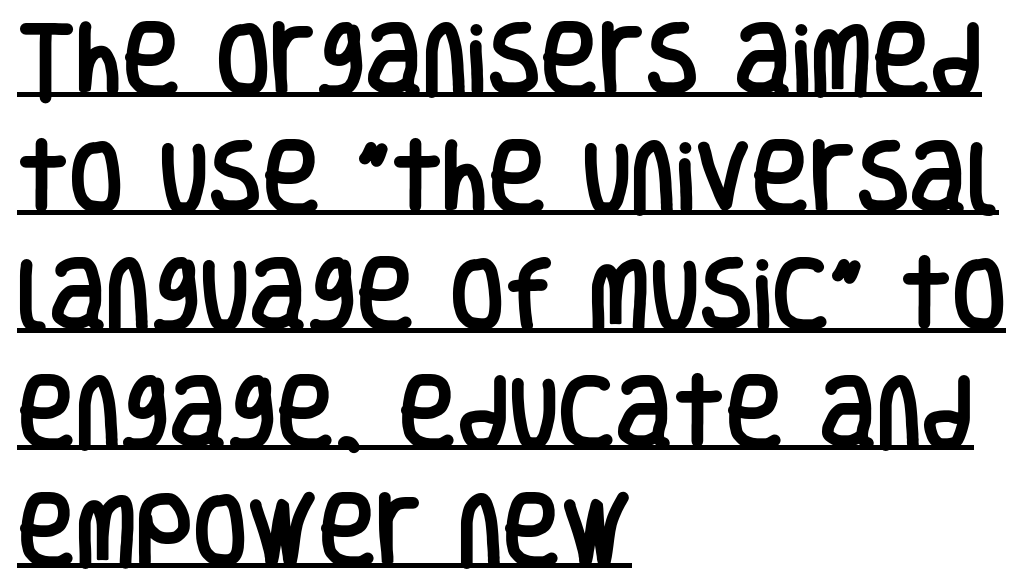
{"serif": "no", "italic": "no", "width": "condensed", "stroke_contrast": "low", "x_height": "large", "monospaced": "no", "underline": "yes", "align": "left", "line_spacing": "normal", "line_spacing_ratio": 1.49, "letter_spacing": "normal", "letter_spacing_em": 0.0, "glyph_px": 79}
